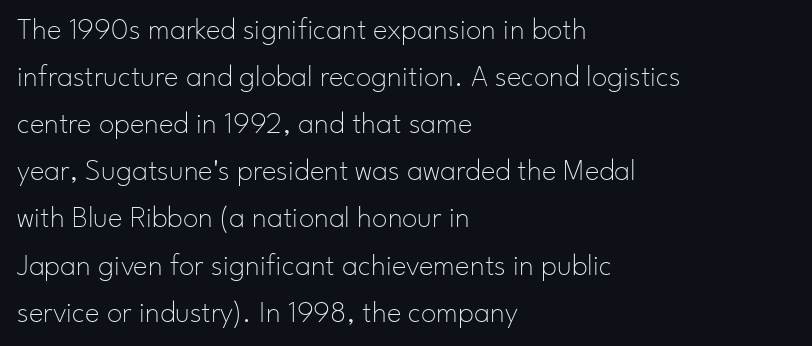
Q: Is the text bold? A: No.
Q: Is the text italic (slanted)? A: No, it is upright.
Q: Is the typeface a serif or a sans-serif typeface? A: Sans-serif.
Q: Is the text underlined? A: No.
Q: How is the paragraph aligned? A: Left-aligned.
Q: Is the spacing between letters normal or unusually wide? A: Normal.
Q: Is the spacing between lines tight, normal or loose? A: Normal.
Q: Width (condensed, normal, or wide)? A: Normal.
Q: Stroke contrast? A: Low.
Q: x-height? A: Small.
Q: Monospaced? A: No.
